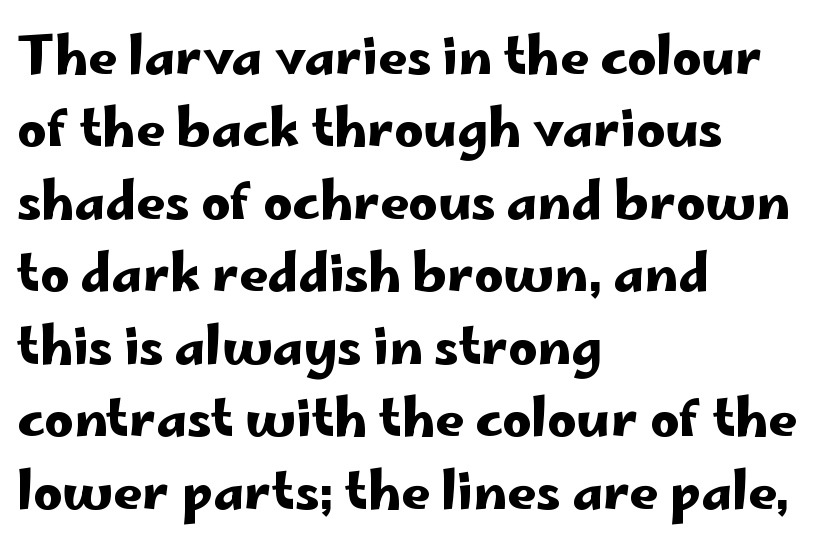
A roman cut, with each character standing at attention. Line beginnings align vertically; line endings do not. Look at the bottom of the vertical strokes: they stop flat, with no serifs. Clear beneath every line of the passage. No extra tracking has been applied to these lines. Here the designer chose a conventional face with non-uniform glyph widths.
